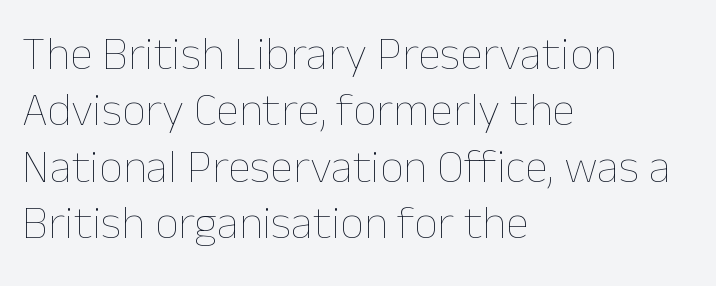
Vertical strokes here are truly vertical. This sample is left-justified, so line endings fall wherever the words run out. The weight would be labelled regular, book, light, or lighter still. Type without underlining. Caption: standard tracking, unaltered. Here the designer chose a conventional face with non-uniform glyph widths.
